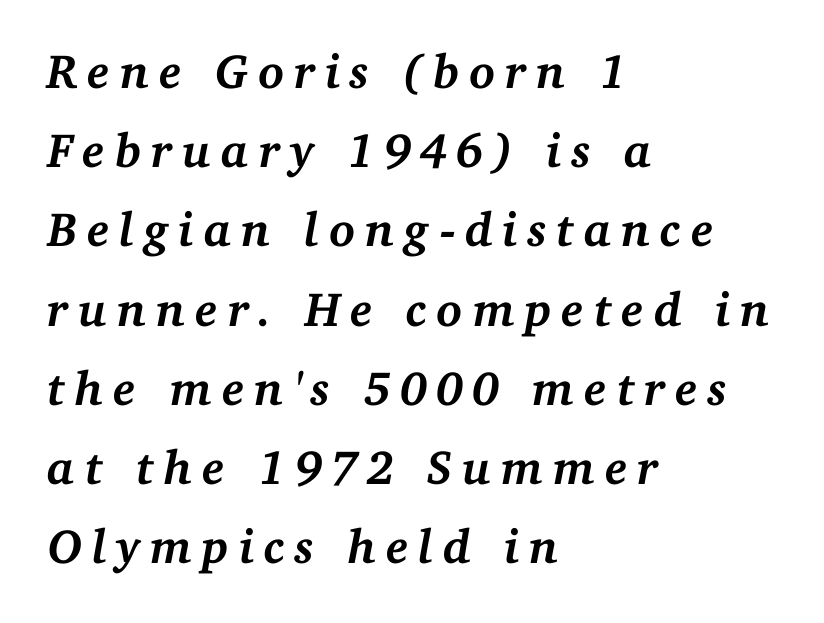
The font family rendered here belongs to the serif group. These lines have a slow, spaced-out rhythm from letter to letter. Nobody drew a line under any word here. These lines were composed using italics.
